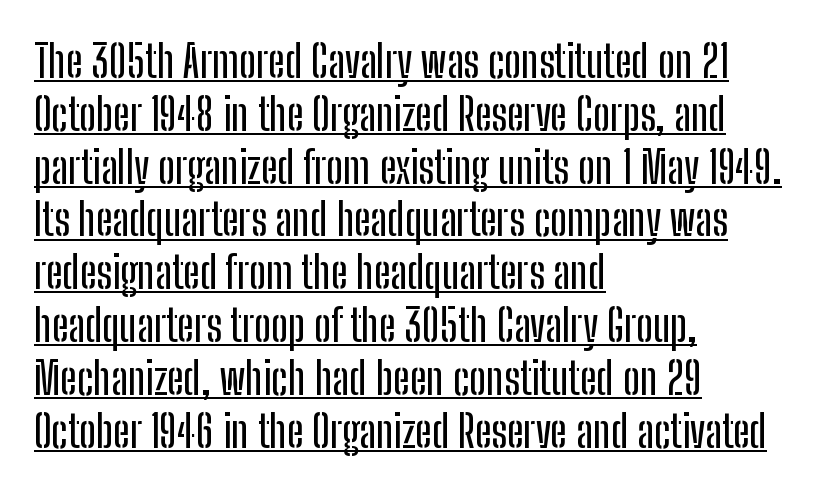
The image shows 44 px condensed sans-serif type, upright; set left-aligned, line spacing 1.2x, normal letter spacing, underlined; low stroke contrast and a medium x-height.
